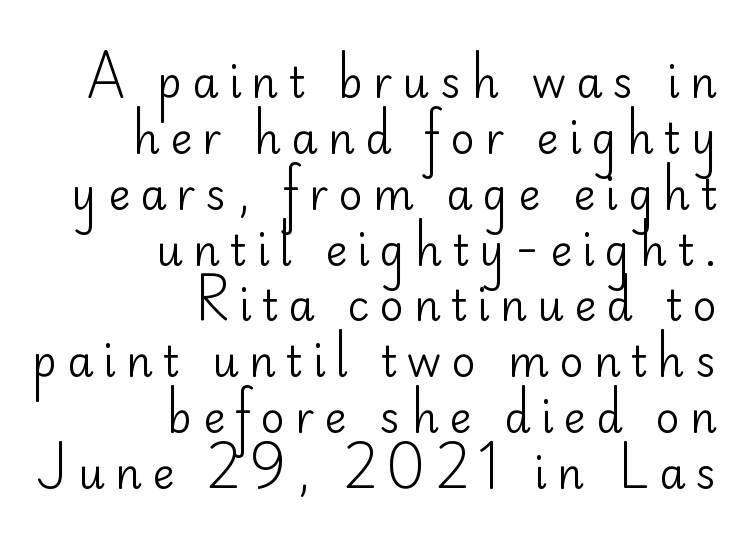
The image shows 42 px regular-weight sans-serif type, upright; set right-aligned, normal line spacing (1.33x), unusually wide letter spacing (+0.24 em), not underlined; low stroke contrast and a small x-height.
